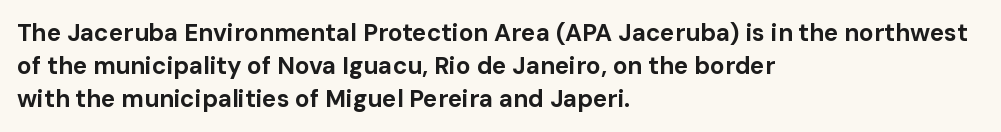
The tracking reads as untouched default to a designer's eye. Check the space under the baseline: it is left empty. The letters stand straight up with perfectly vertical stems. Each line starts at the same left margin while the right side varies. Weight check: bold — yes, fully. These lines sit exactly where default settings would place them.
